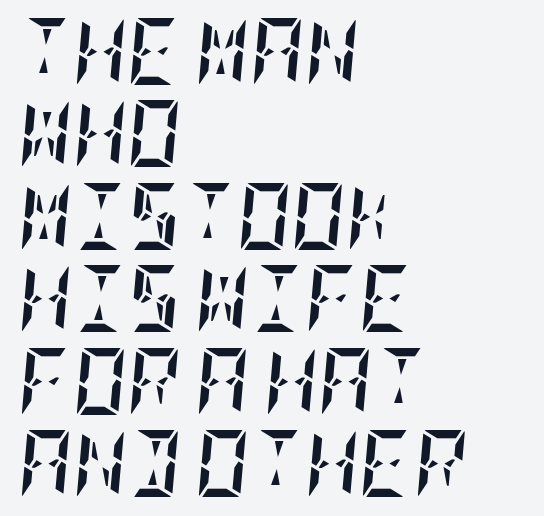
Q: Is the text bold? A: Yes.
Q: Is the text italic (slanted)? A: Yes, it leans right by about 5 degrees.
Q: Is the text underlined? A: No.
Q: How is the paragraph aligned? A: Left-aligned.
Q: Is the spacing between letters normal or unusually wide? A: Normal.
Q: Width (condensed, normal, or wide)? A: Condensed.
Q: Stroke contrast? A: Low.
Q: x-height? A: Large.
